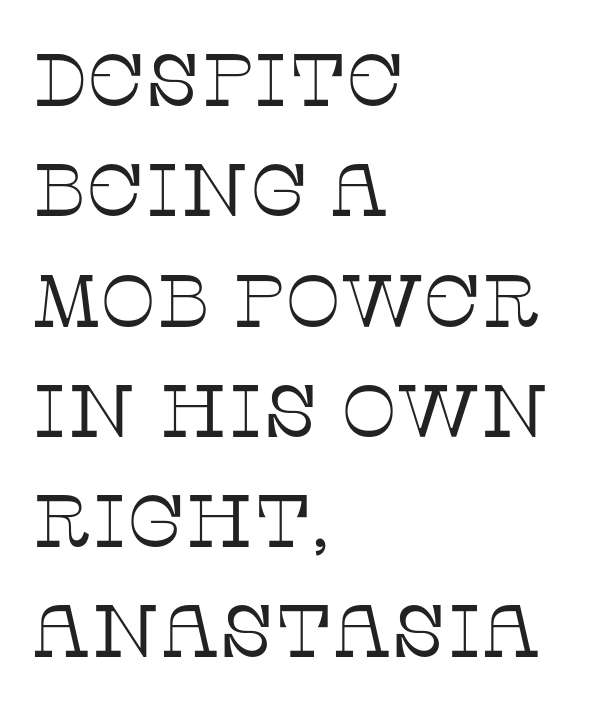
Do the letters lean? They stand straight. Compared with typical body copy, the letter spacing here is the same. Check under the words: just untouched page. Notice how the passage keeps a crisp vertical edge on the left only. Compared with typical paragraphs, the rows here are spaced about the same.
